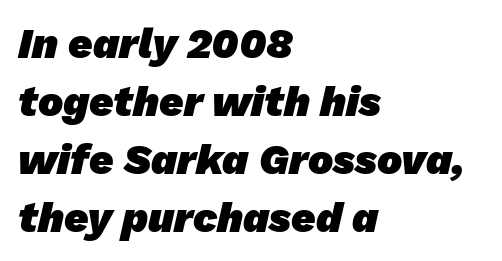
Line beginnings align vertically; line endings do not. The leading is moderate, giving the passage an even texture. The space directly below the letters is spotless. Varying glyph widths throughout — classic text-font behaviour. The sample has been set heavy, in full bold. Regarding serifs, this sample does without them.
